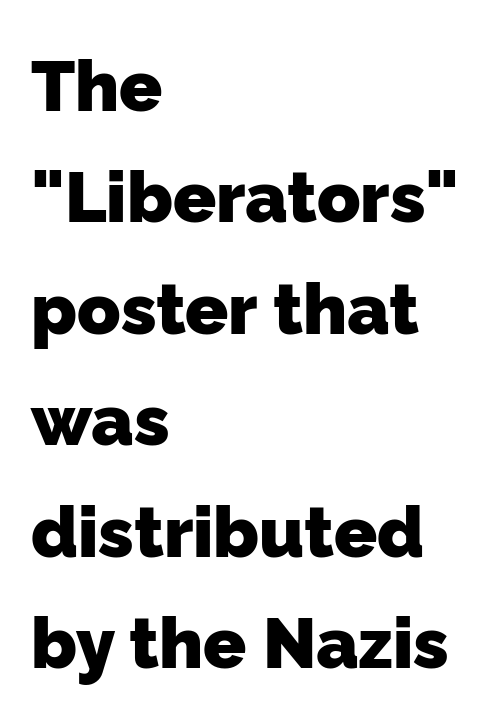
Q: Is the text bold? A: Yes.
Q: Is the typeface a serif or a sans-serif typeface? A: Sans-serif.
Q: Is the text underlined? A: No.
Q: How is the paragraph aligned? A: Left-aligned.
Q: Is the spacing between letters normal or unusually wide? A: Normal.
Q: Is the spacing between lines tight, normal or loose? A: Normal.
Q: Width (condensed, normal, or wide)? A: Normal.
Q: Stroke contrast? A: Low.
Q: x-height? A: Medium.
Q: Monospaced? A: No.
